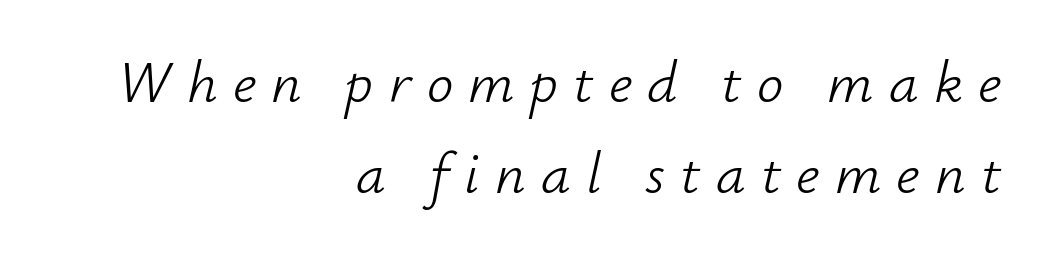
{"italic": "yes", "lean": "right", "slant_degrees": 12, "bold": "no", "weight": "light", "width": "normal", "stroke_contrast": "low", "x_height": "small", "monospaced": "no", "underline": "no", "align": "right", "line_spacing": "normal", "line_spacing_ratio": 1.55, "letter_spacing": "wide", "letter_spacing_em": 0.26, "glyph_px": 59}
